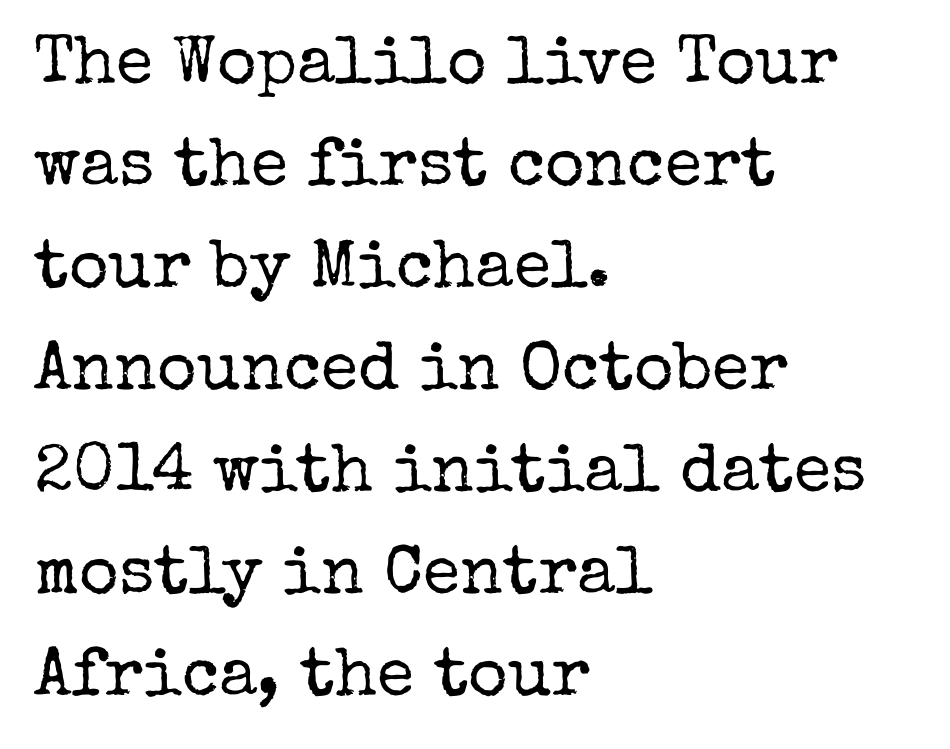
{"serif": "yes", "italic": "no", "bold": "no", "weight": "regular", "width": "normal", "stroke_contrast": "low", "x_height": "medium", "monospaced": "no", "underline": "no", "align": "left", "line_spacing": "normal", "line_spacing_ratio": 1.5, "letter_spacing": "normal", "letter_spacing_em": 0.0, "glyph_px": 68}
